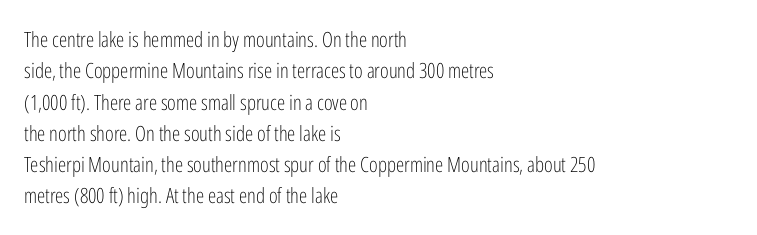
Ordinary non-slanted type is in use. Honestly, the row spacing looks completely unremarkable. These lines keep a tight, regular rhythm from letter to letter. These lines stack with their left ends in a neat column.
